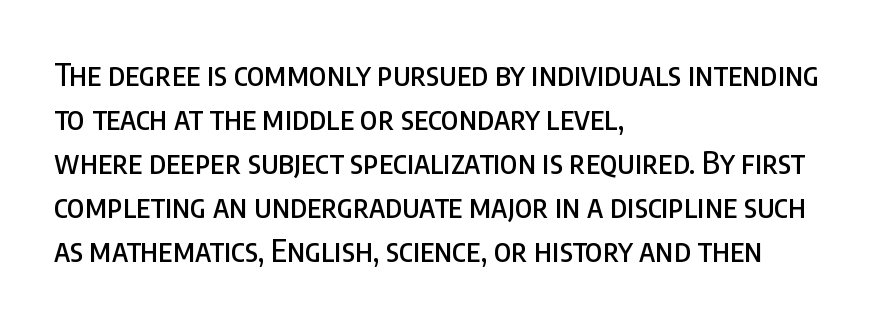
{"serif": "no", "italic": "no", "width": "condensed", "stroke_contrast": "low", "x_height": "large", "monospaced": "no", "underline": "no", "align": "left", "line_spacing": "normal", "line_spacing_ratio": 1.42, "letter_spacing": "normal", "letter_spacing_em": 0.0, "glyph_px": 31}
